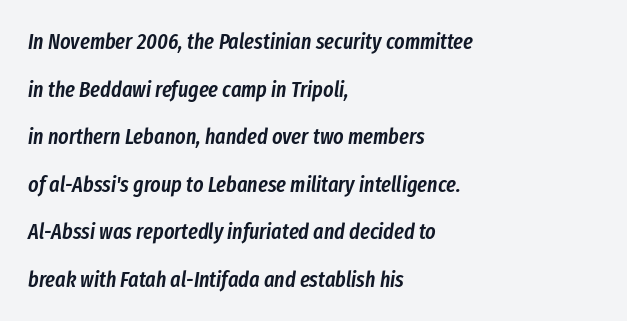
The image shows 22 px text type, italic (leaning right); set left-aligned, loose line spacing (2.16x), normal letter spacing, not underlined.
